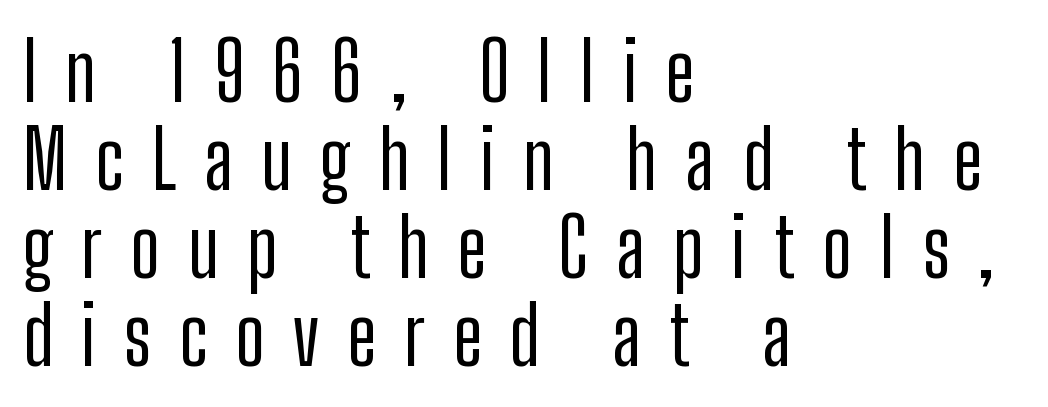
When letters stand straight like this, we call the style roman or upright. Clear beneath every line of the passage. Is this a fixed-width face? No — the glyphs have proportional, varying widths. Horizontal bands of white between lines are thin slivers. Notice how the passage keeps a crisp vertical edge on the left only. Stroke terminals: plain, sans-serif.
